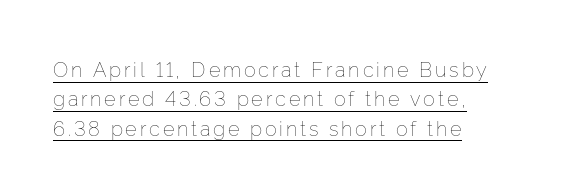
{"italic": "no", "bold": "no", "underline": "yes", "align": "left", "line_spacing": "normal", "line_spacing_ratio": 1.47, "glyph_px": 20}
